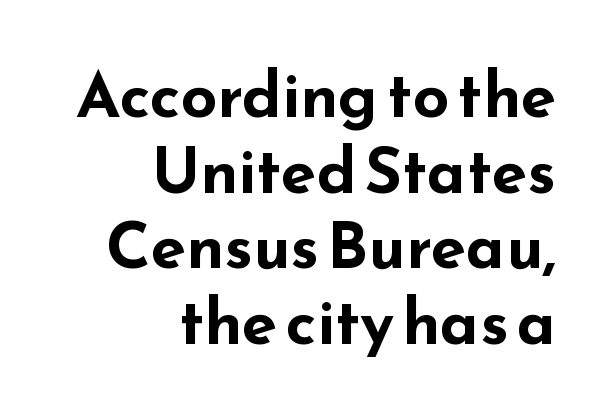
The image shows 64 px bold, wide sans-serif type, upright; set right-aligned, line spacing 1.18x, normal letter spacing, not underlined; low stroke contrast and a small x-height.
